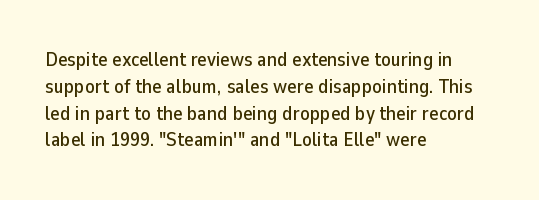
The vertical gap from one line to the next is medium. The letters sit at their default tracking, neither squeezed nor spread. A student would call this left alignment; a typographer would say flush left, rag right. Does the lettering tilt? It doesn't — this is upright.
